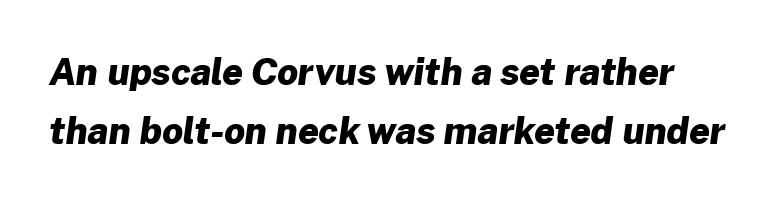
Each letter keeps its own natural width here, so spacing adapts to shape. In terms of weight, the rendering is a true, heavy bold. What kind of face is this? One without serifs — a sans. The type is set solid horizontally, with unmodified tracking. Leading matches the norm, producing a regular column. Descenders hang freely into open space.
